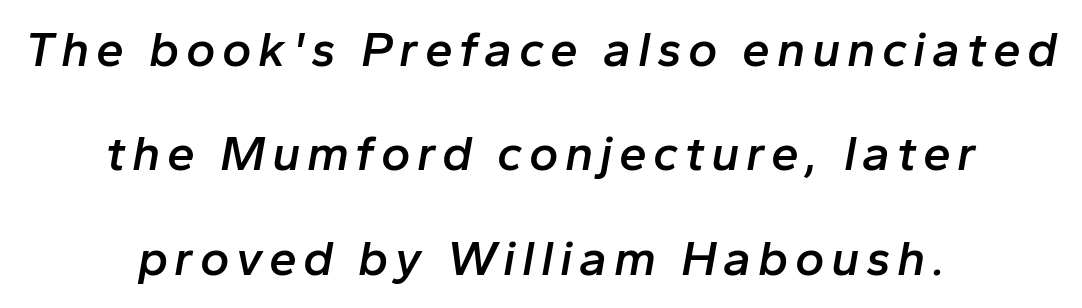
The image shows 50 px semibold type, italic (leaning right); set centered, loose line spacing (2.09x), not underlined; low stroke contrast and a medium x-height.
